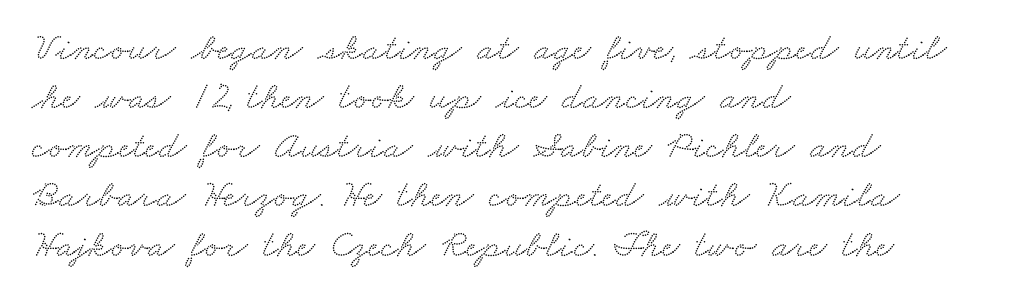
Layout note: lines flush left. The passage shown is typed in a proportional face where columns would drift. Nobody drew a line under any word here. Letterform terminals end in serifs throughout the passage. Line spacing here is normal. Standard letterfit; no display-style spreading of the glyphs.
